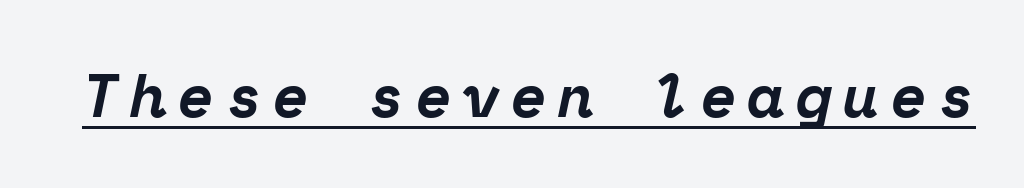
The image shows 60 px bold serif type, italic (leaning right), monospaced; set underlined; low stroke contrast and a medium x-height.
